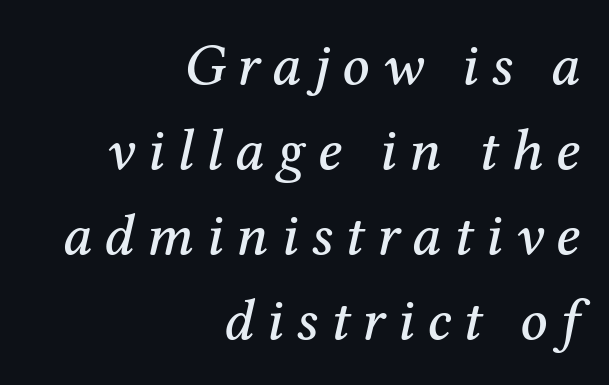
{"serif": "yes", "italic": "yes", "lean": "right", "slant_degrees": 12, "width": "normal", "stroke_contrast": "medium", "x_height": "medium", "monospaced": "no", "underline": "no", "align": "right", "line_spacing": "normal", "line_spacing_ratio": 1.44, "letter_spacing": "wide", "letter_spacing_em": 0.21, "glyph_px": 59}
